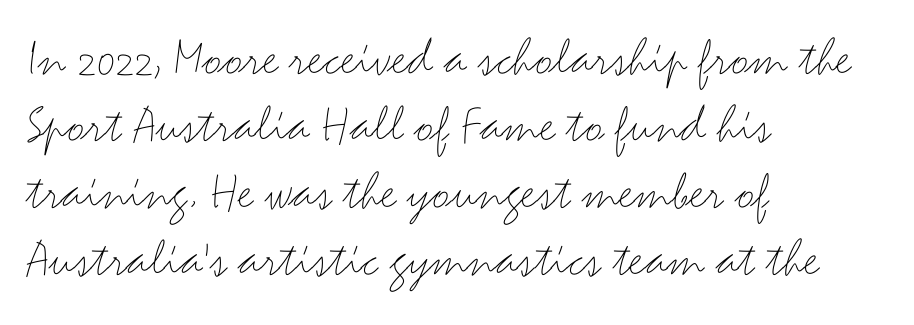
Descender tails drop into unmarked territory. The weight tops out at a normal text grade. The type is set solid horizontally, with unmodified tracking. Character widths vary here, with narrow letters taking less room than wide ones.
